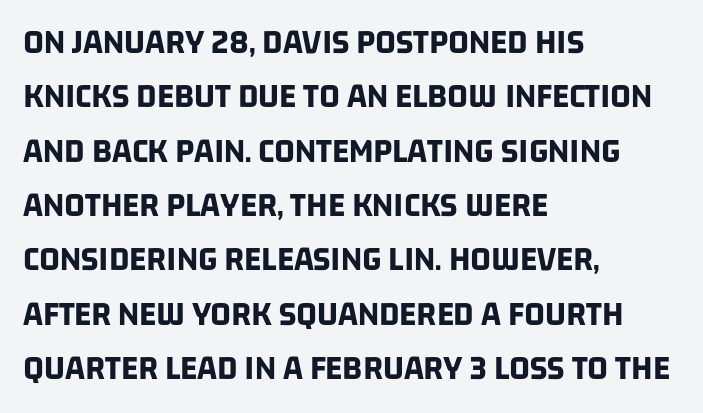
{"serif": "no", "bold": "yes", "weight": "bold", "width": "condensed", "stroke_contrast": "low", "x_height": "large", "monospaced": "no", "underline": "no", "align": "left", "line_spacing": "normal", "line_spacing_ratio": 1.51, "letter_spacing": "normal", "letter_spacing_em": 0.0, "glyph_px": 36}
